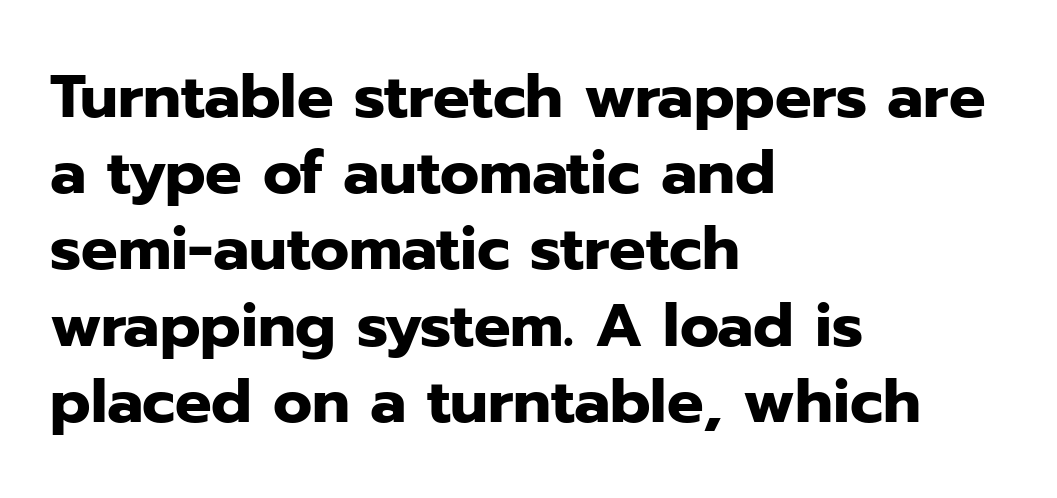
Line beginnings align vertically; line endings do not. Strokes here are thick enough to call this a true bold. Plain, unruled lines of type. The lettering holds an erect, upright posture throughout.
